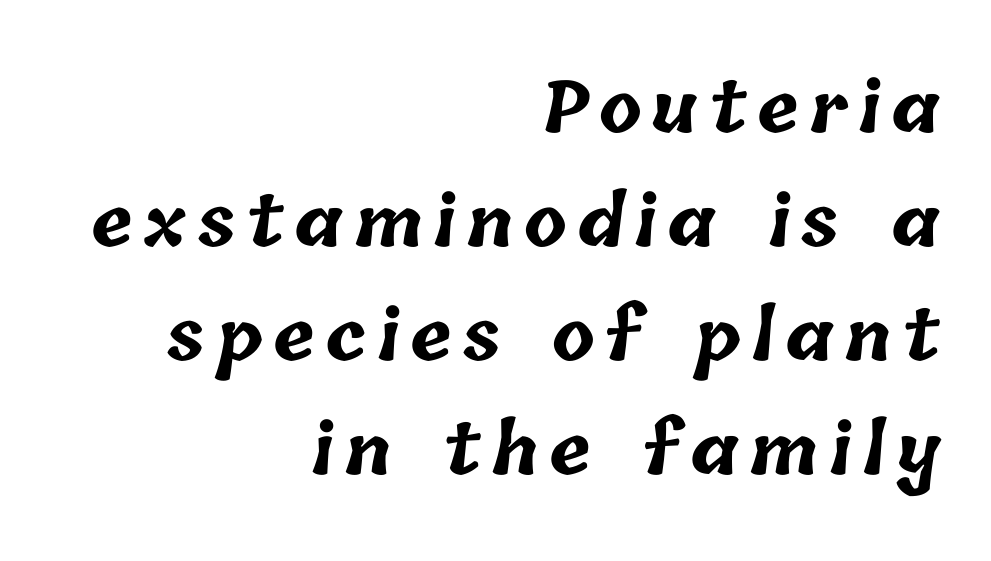
Q: Is the text bold? A: Yes.
Q: Is the text underlined? A: No.
Q: How is the paragraph aligned? A: Right-aligned.
Q: Is the spacing between lines tight, normal or loose? A: Normal.
Q: Width (condensed, normal, or wide)? A: Normal.
Q: Stroke contrast? A: Low.
Q: x-height? A: Medium.
Q: Monospaced? A: No.
